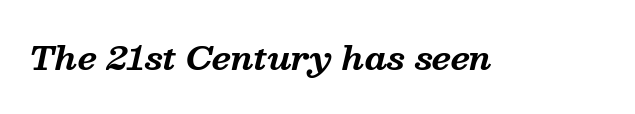
Q: Is the text bold? A: Yes.
Q: Is the text italic (slanted)? A: Yes, it leans right by about 13 degrees.
Q: Is the typeface a serif or a sans-serif typeface? A: Serif.
Q: Is the text underlined? A: No.
Q: Is the spacing between letters normal or unusually wide? A: Normal.
Q: Width (condensed, normal, or wide)? A: Normal.
Q: Stroke contrast? A: Medium.
Q: x-height? A: Medium.
Q: Monospaced? A: No.
